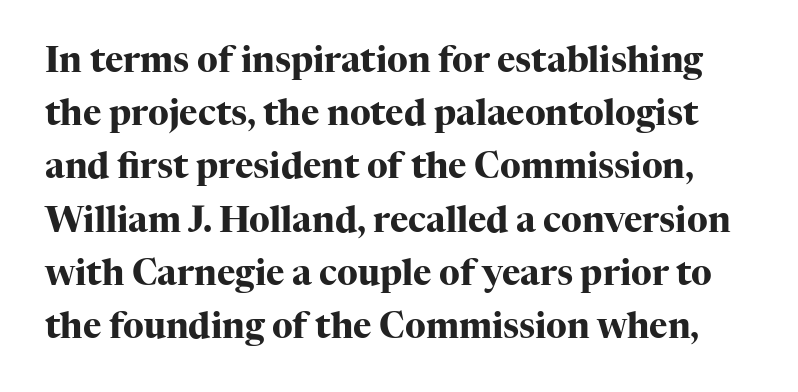
Q: Is the text bold? A: Yes.
Q: Is the text italic (slanted)? A: No, it is upright.
Q: Is the typeface a serif or a sans-serif typeface? A: Serif.
Q: Is the text underlined? A: No.
Q: Is the spacing between letters normal or unusually wide? A: Normal.
Q: Is the spacing between lines tight, normal or loose? A: Normal.
Q: Width (condensed, normal, or wide)? A: Normal.
Q: Stroke contrast? A: High.
Q: x-height? A: Medium.
Q: Monospaced? A: No.
